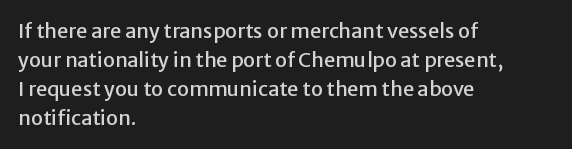
Q: Is the text italic (slanted)? A: No, it is upright.
Q: Is the text underlined? A: No.
Q: How is the paragraph aligned? A: Left-aligned.
Q: Is the spacing between letters normal or unusually wide? A: Normal.
Q: Is the spacing between lines tight, normal or loose? A: Normal.
